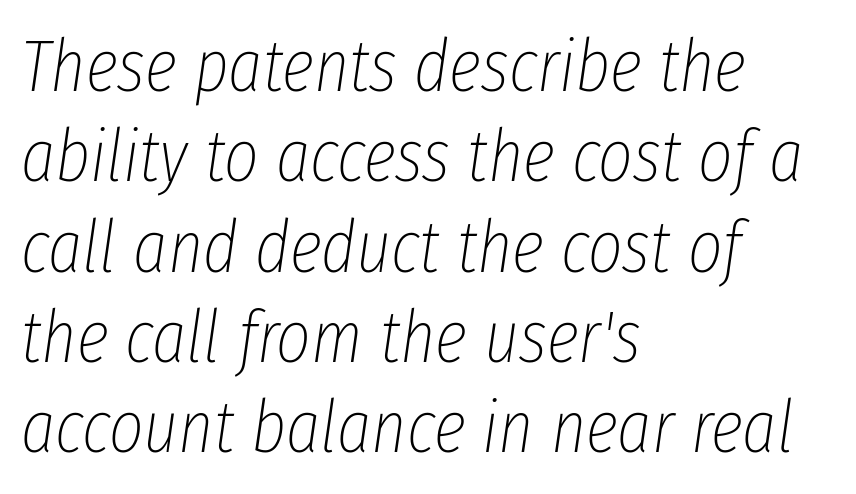
Line starts are locked; line ends wander. Do the characters align in a grid? No, the font is proportional. The foot of each line stays bare and open. The font's italic variant was chosen for this text. The font sits on the lighter half of the weight spectrum, regular included. Look at the tracking — it's just the regular setting, nothing added.
